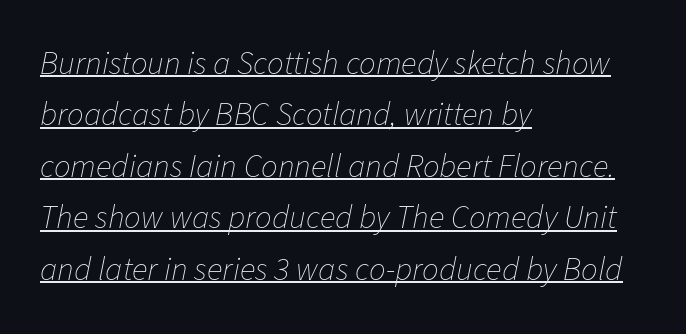
The face used here appears with an underline applied. The type is set solid horizontally, with unmodified tracking. Do the characters align in a grid? No, the font is proportional. Weight: regular or lighter.
